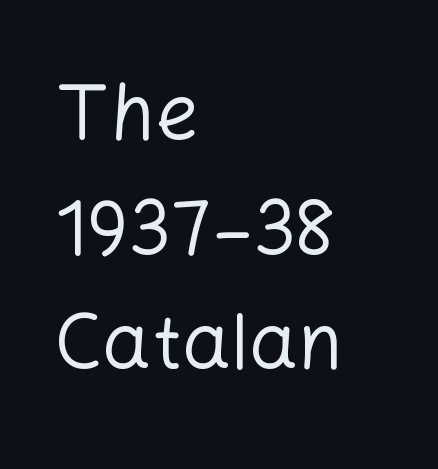
{"serif": "no", "italic": "no", "bold": "no", "weight": "regular", "width": "normal", "stroke_contrast": "low", "x_height": "medium", "monospaced": "no", "underline": "no", "align": "left", "line_spacing": "normal", "line_spacing_ratio": 1.49, "letter_spacing": "normal", "letter_spacing_em": 0.0, "glyph_px": 77}
